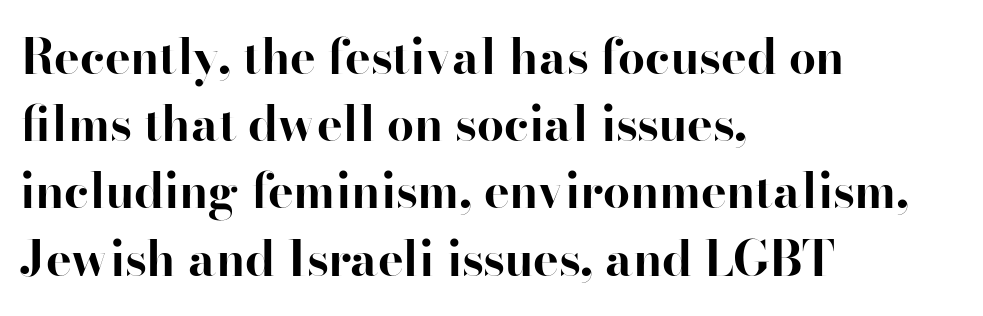
The image shows 48 px bold serif type, upright; set left-aligned, normal line spacing (1.4x), normal letter spacing, not underlined; high stroke contrast and a small x-height.
